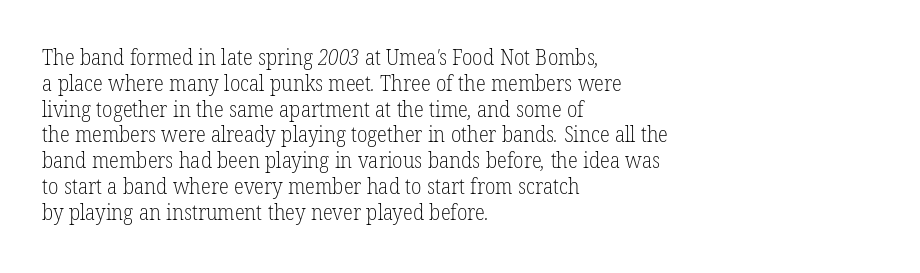
The image shows 21 px text type; set left-aligned, line spacing 1.23x, normal letter spacing, not underlined.
